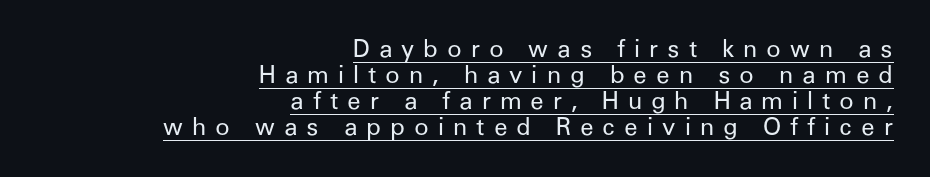
The image shows 24 px text type, upright; set right-aligned, tight line spacing (1.08x), unusually wide letter spacing (+0.37 em), underlined.
